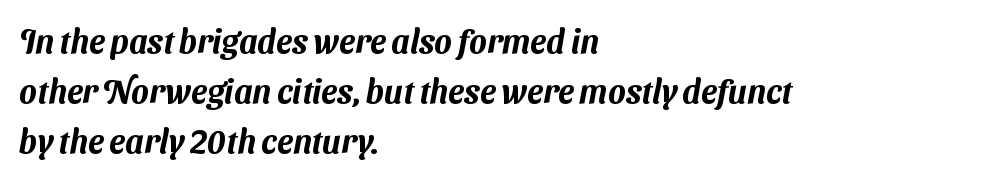
{"serif": "no", "width": "normal", "stroke_contrast": "medium", "x_height": "medium", "monospaced": "no", "underline": "no", "align": "left", "line_spacing": "normal", "line_spacing_ratio": 1.52, "letter_spacing": "normal", "letter_spacing_em": 0.0, "glyph_px": 33}
